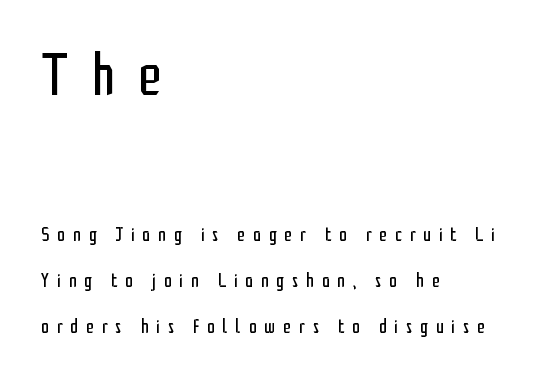
Q: Is the text bold? A: No.
Q: Is the text italic (slanted)? A: No, it is upright.
Q: Is the typeface a serif or a sans-serif typeface? A: Sans-serif.
Q: Is the text underlined? A: No.
Q: How is the paragraph aligned? A: Left-aligned.
Q: Is the spacing between letters normal or unusually wide? A: Unusually wide.
Q: Is the spacing between lines tight, normal or loose? A: Loose.
Q: Which block of text is set in a larger size, the first (top) or the second (bottom)? A: The first (top) one.
Q: Width (condensed, normal, or wide)? A: Condensed.
Q: Stroke contrast? A: Low.
Q: x-height? A: Medium.
Q: Monospaced? A: No.
